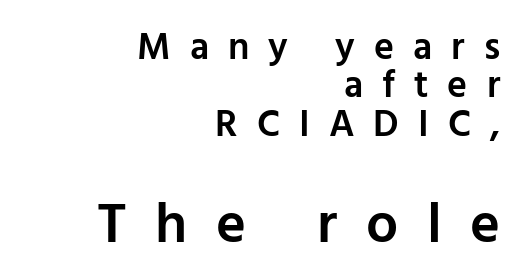
The image shows 57 px semibold sans-serif type, upright; set right-aligned, tight line spacing (1.01x), unusually wide letter spacing (+0.5 em), not underlined; the second (bottom) block is 1.5x larger; low stroke contrast and a medium x-height.
